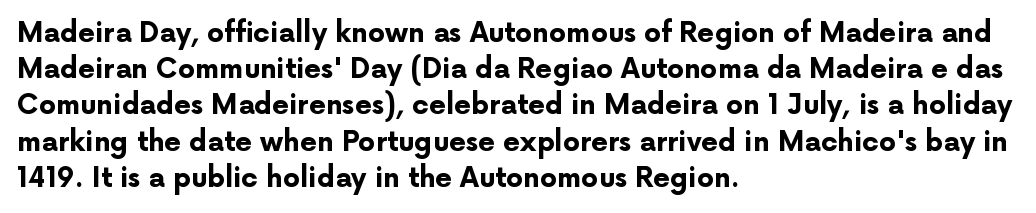
Q: Is the text bold? A: Yes.
Q: Is the text italic (slanted)? A: No, it is upright.
Q: Is the text underlined? A: No.
Q: How is the paragraph aligned? A: Left-aligned.
Q: Is the spacing between letters normal or unusually wide? A: Normal.
Q: Is the spacing between lines tight, normal or loose? A: Normal.
